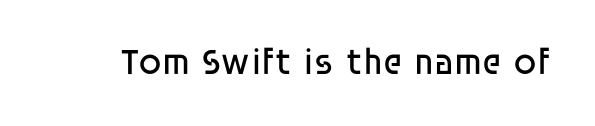
A typesetter would call this proportional, since set widths differ per character. The specimen reads as upright at a glance. The letterforms sit shoulder to shoulder at normal distance. The space beneath each line is pristine and unruled. Typographically, this falls in the sans-serif category. The letterforms sit at book weight or below.
